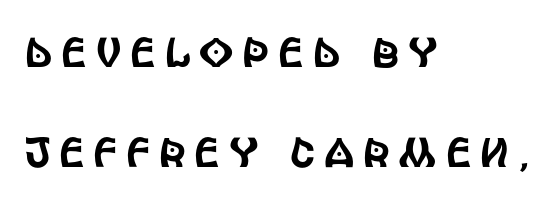
Q: Is the text italic (slanted)? A: No, it is upright.
Q: Is the typeface a serif or a sans-serif typeface? A: Sans-serif.
Q: Is the text underlined? A: No.
Q: How is the paragraph aligned? A: Left-aligned.
Q: Is the spacing between letters normal or unusually wide? A: Unusually wide.
Q: Is the spacing between lines tight, normal or loose? A: Loose.
Q: Width (condensed, normal, or wide)? A: Condensed.
Q: x-height? A: Large.
Q: Monospaced? A: No.
